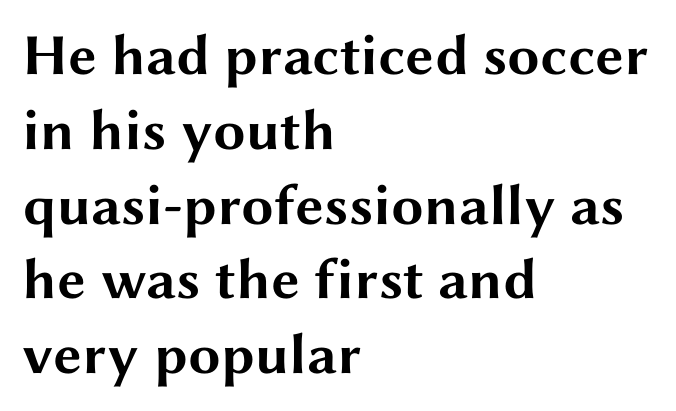
Q: Is the text bold? A: Yes.
Q: Is the text italic (slanted)? A: No, it is upright.
Q: Is the typeface a serif or a sans-serif typeface? A: Sans-serif.
Q: Is the text underlined? A: No.
Q: How is the paragraph aligned? A: Left-aligned.
Q: Is the spacing between letters normal or unusually wide? A: Normal.
Q: Is the spacing between lines tight, normal or loose? A: Normal.
Q: Width (condensed, normal, or wide)? A: Wide.
Q: Stroke contrast? A: Medium.
Q: x-height? A: Medium.
Q: Monospaced? A: No.
